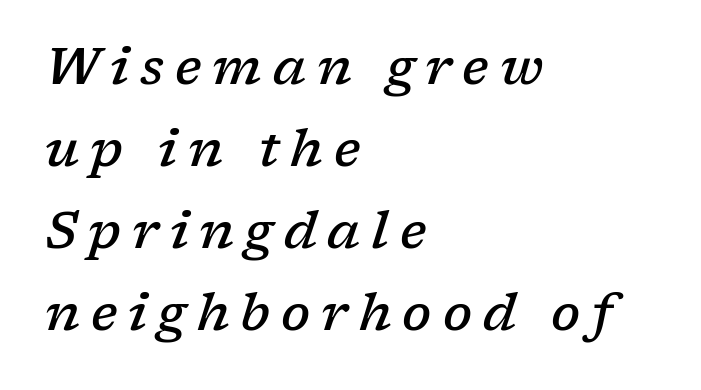
Q: Is the text bold? A: Semi-bold.
Q: Is the text italic (slanted)? A: Yes, it leans right by about 17 degrees.
Q: Is the typeface a serif or a sans-serif typeface? A: Serif.
Q: Is the text underlined? A: No.
Q: How is the paragraph aligned? A: Left-aligned.
Q: Is the spacing between letters normal or unusually wide? A: Unusually wide.
Q: Is the spacing between lines tight, normal or loose? A: Normal.
Q: Width (condensed, normal, or wide)? A: Normal.
Q: Stroke contrast? A: Low.
Q: x-height? A: Medium.
Q: Monospaced? A: No.
